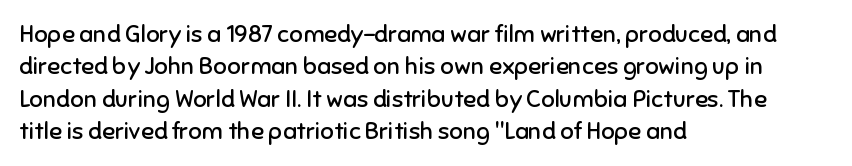
{"italic": "no", "bold": "no", "underline": "no", "align": "left", "line_spacing": "normal", "line_spacing_ratio": 1.35, "letter_spacing": "normal", "letter_spacing_em": 0.0, "glyph_px": 24}
